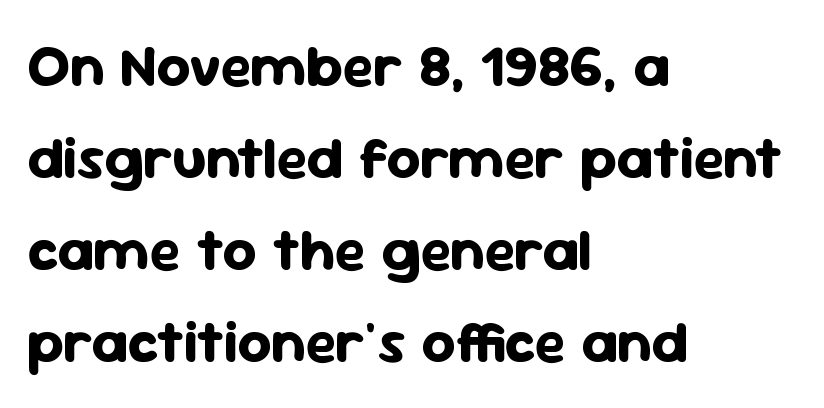
The image shows 59 px bold sans-serif type, upright; set left-aligned, normal line spacing (1.56x), normal letter spacing, not underlined; low stroke contrast and a medium x-height.
